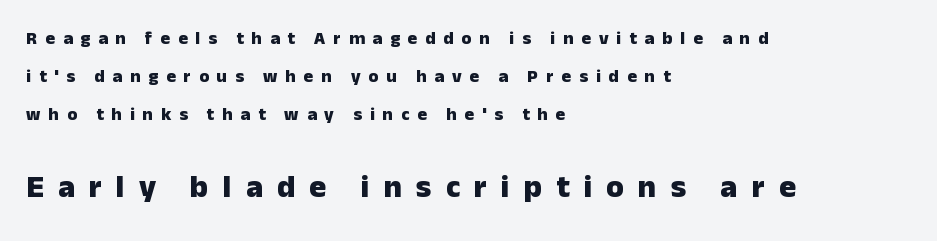
{"serif": "no", "italic": "no", "bold": "yes", "weight": "heavy", "width": "normal", "stroke_contrast": "low", "x_height": "medium", "monospaced": "no", "underline": "no", "align": "left", "line_spacing": "loose", "line_spacing_ratio": 2.1, "letter_spacing": "wide", "letter_spacing_em": 0.44, "larger_block": "second", "size_ratio": 1.78, "glyph_px": 32}
